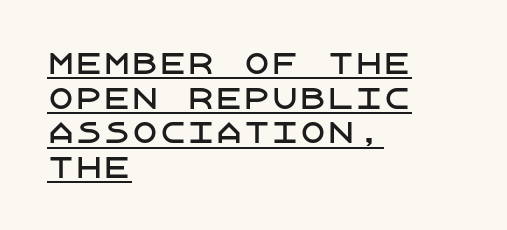
{"serif": "no", "italic": "no", "width": "normal", "stroke_contrast": "low", "x_height": "large", "underline": "yes", "align": "left", "line_spacing_ratio": 1.24, "letter_spacing": "normal", "letter_spacing_em": 0.0, "glyph_px": 28}
